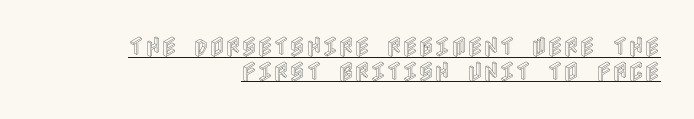
Q: Is the text italic (slanted)? A: No, it is upright.
Q: Is the text underlined? A: Yes.
Q: How is the paragraph aligned? A: Right-aligned.
Q: Is the spacing between letters normal or unusually wide? A: Normal.
Q: Is the spacing between lines tight, normal or loose? A: Tight.
